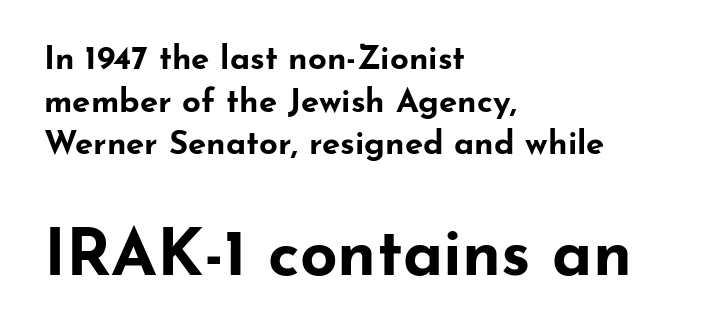
The image shows 66 px bold, wide sans-serif type, upright; set left-aligned, normal line spacing (1.29x), normal letter spacing, not underlined; the second (bottom) block is 2.0x larger; low stroke contrast and a small x-height.
